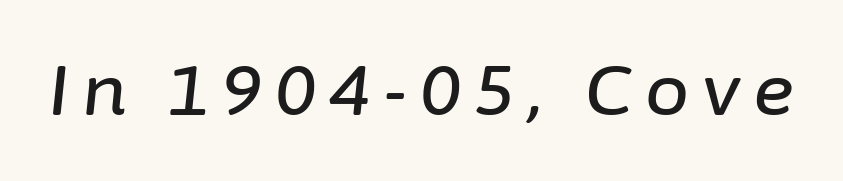
The image shows 70 px text type, italic (leaning right); set not underlined; low stroke contrast and a medium x-height.
